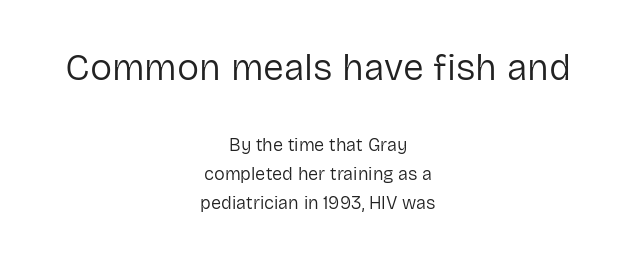
On a weight scale, this lands at 450 or below. Underlining? Definitely not there. How are the letters spaced? Ordinarily, with no added tracking. Note: no serifs on the glyphs. Evenly set lines give the paragraph a standard silhouette.
